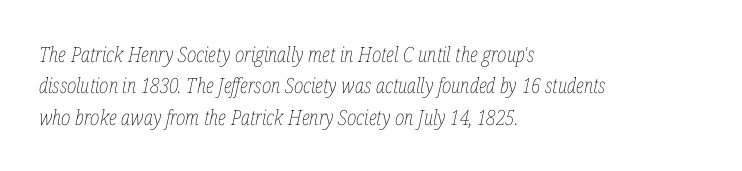
{"italic": "yes", "lean": "right", "slant_degrees": 12, "bold": "no", "underline": "no", "align": "left", "line_spacing": "normal", "line_spacing_ratio": 1.49, "letter_spacing": "normal", "letter_spacing_em": 0.0, "glyph_px": 21}
